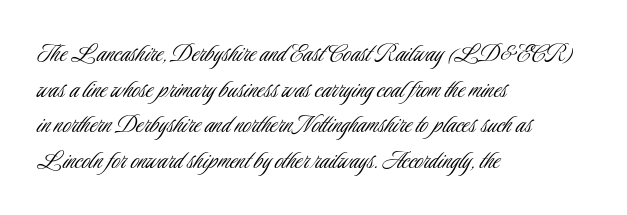
In terms of letterspacing, this is plain default setting. Does the leading feel generous? No, just average. The designer went with a sans here, leaving each stem footless. Glance below the letters and you will spot only blank space.
